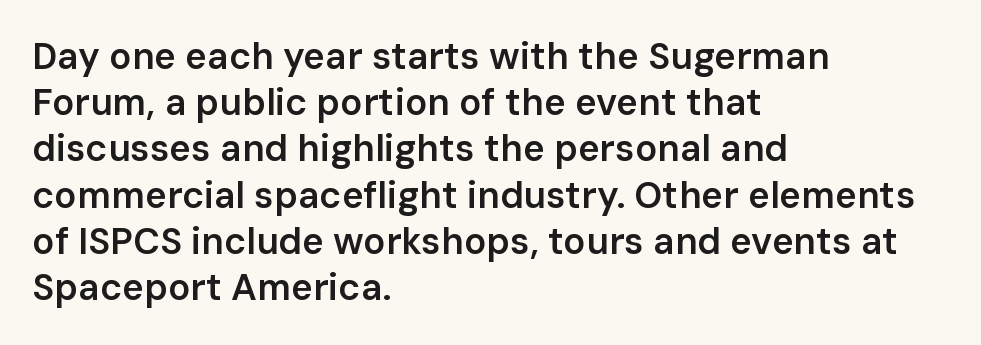
Q: Is the text bold? A: Semi-bold.
Q: Is the text italic (slanted)? A: No, it is upright.
Q: Is the typeface a serif or a sans-serif typeface? A: Sans-serif.
Q: Is the text underlined? A: No.
Q: How is the paragraph aligned? A: Left-aligned.
Q: Is the spacing between letters normal or unusually wide? A: Normal.
Q: Is the spacing between lines tight, normal or loose? A: Normal.
Q: Width (condensed, normal, or wide)? A: Normal.
Q: Stroke contrast? A: Low.
Q: x-height? A: Medium.
Q: Monospaced? A: No.
